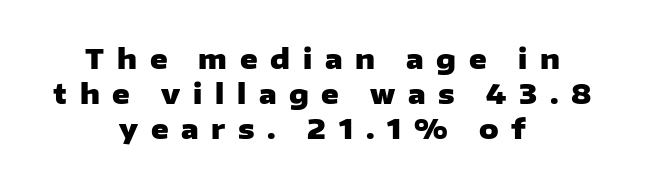
The image shows 27 px bold type, upright; set centered, normal line spacing (1.29x), unusually wide letter spacing (+0.47 em), not underlined.
